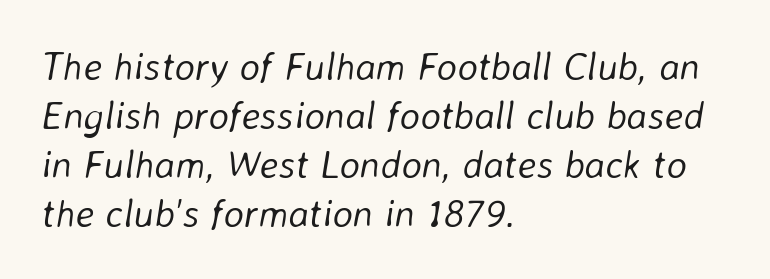
Tracking value appears to be zero — textbook default spacing. The passage shown leans; its letterforms are oblique. Descenders hang freely into open space. Stroke mass is kept to a normal reading level or below. The block of text has a typical density, with ordinary space between rows.
